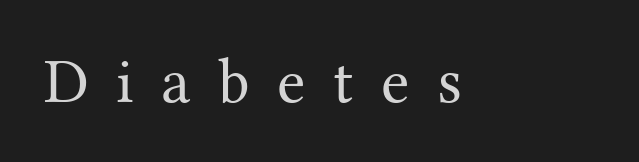
Q: Is the text bold? A: No.
Q: Is the text italic (slanted)? A: No, it is upright.
Q: Is the typeface a serif or a sans-serif typeface? A: Serif.
Q: Is the text underlined? A: No.
Q: Is the spacing between letters normal or unusually wide? A: Unusually wide.
Q: Width (condensed, normal, or wide)? A: Normal.
Q: Stroke contrast? A: Medium.
Q: x-height? A: Medium.
Q: Monospaced? A: No.
